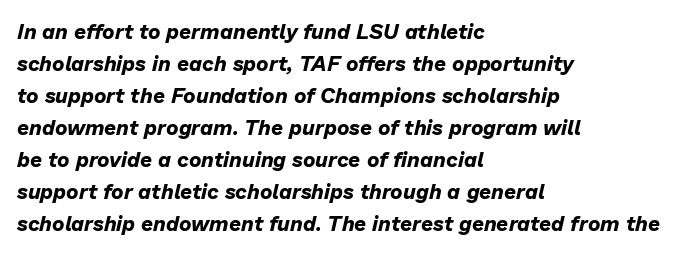
The image shows 21 px bold type, italic (leaning right); set left-aligned, normal line spacing (1.52x), normal letter spacing, not underlined.
